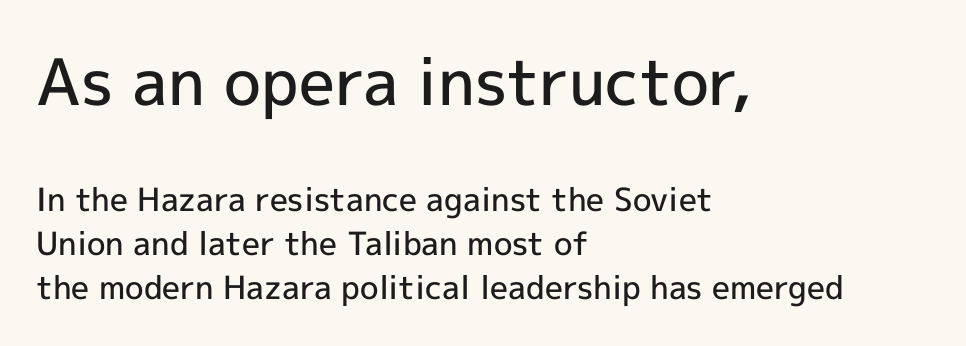
{"serif": "no", "italic": "no", "bold": "semi", "weight": "semibold", "width": "normal", "x_height": "medium", "monospaced": "no", "underline": "no", "align": "left", "line_spacing": "normal", "line_spacing_ratio": 1.38, "letter_spacing": "normal", "letter_spacing_em": 0.0, "larger_block": "first", "size_ratio": 2.0, "glyph_px": 64}
